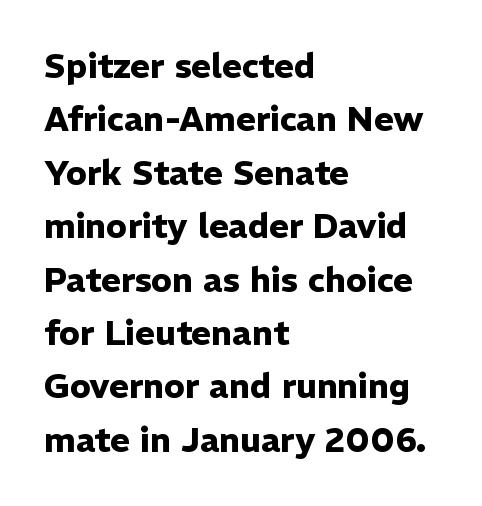
Character widths vary here, with narrow letters taking less room than wide ones. No extra tracking has been applied to these lines. Just letters on the line, the space beneath them empty. Honestly, the row spacing looks completely unremarkable. The face used here has the dense, thick strokes of a bold. The lines in this sample share a left origin and differ only in where they stop.
